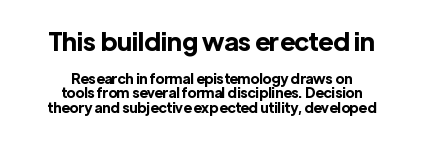
The image shows 25 px bold type, upright; set centered, tight line spacing (1.01x), normal letter spacing, not underlined; the first (top) block is 1.79x larger.
